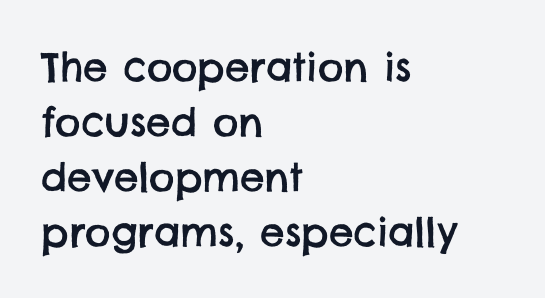
Each letter keeps its own natural width here, so spacing adapts to shape. The passage shown is not underscored anywhere. Check where the strokes stop: nothing finishes them off — pure sans. Teacher's note: observe the even left margin — that is flush-left alignment. A typesetter would call this leading conventional body-copy spacing.
